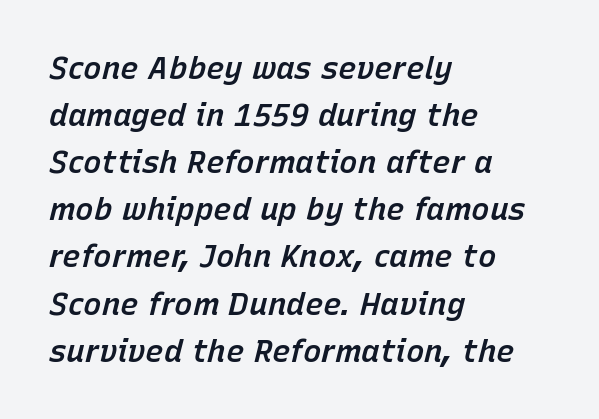
Q: Is the text bold? A: Semi-bold.
Q: Is the text italic (slanted)? A: Yes, it leans right by about 15 degrees.
Q: Is the text underlined? A: No.
Q: How is the paragraph aligned? A: Left-aligned.
Q: Is the spacing between letters normal or unusually wide? A: Normal.
Q: Is the spacing between lines tight, normal or loose? A: Normal.
Q: Width (condensed, normal, or wide)? A: Normal.
Q: Stroke contrast? A: Low.
Q: x-height? A: Medium.
Q: Monospaced? A: No.
